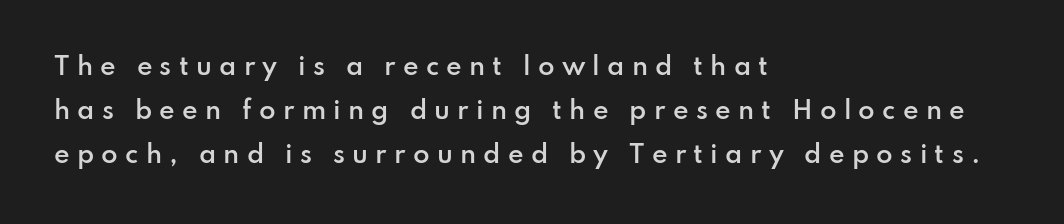
Posture: vertical. The sample has been set in demibold, a notch under bold. The rag falls on the right side of this text block. Does extra space separate the letters? Yes, quite a lot of it. Only glyphs here, with clear space below each row.
